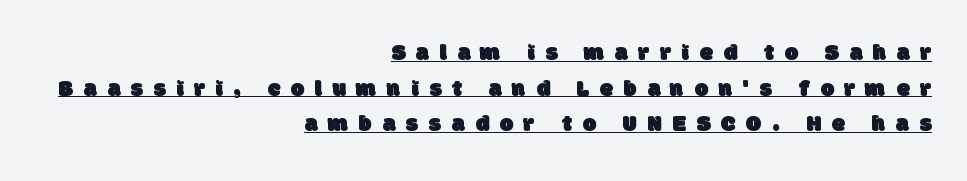
Q: Is the text underlined? A: Yes.
Q: How is the paragraph aligned? A: Right-aligned.
Q: Is the spacing between letters normal or unusually wide? A: Unusually wide.
Q: Is the spacing between lines tight, normal or loose? A: Normal.
